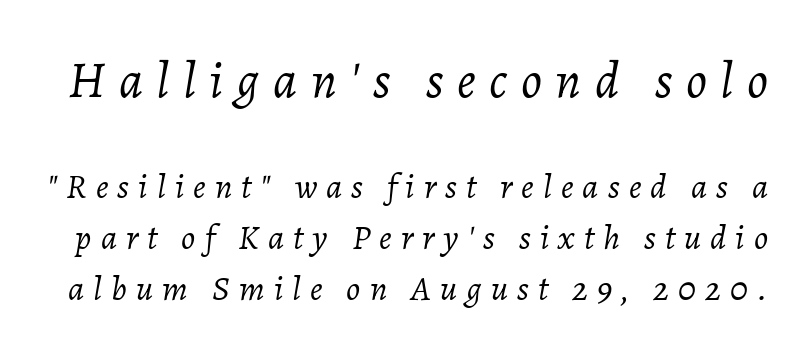
Q: Is the text bold? A: No.
Q: Is the text italic (slanted)? A: Yes, it leans right by about 7 degrees.
Q: Is the text underlined? A: No.
Q: Is the spacing between letters normal or unusually wide? A: Unusually wide.
Q: Is the spacing between lines tight, normal or loose? A: Normal.
Q: Which block of text is set in a larger size, the first (top) or the second (bottom)? A: The first (top) one.
Q: Width (condensed, normal, or wide)? A: Normal.
Q: Stroke contrast? A: Low.
Q: x-height? A: Medium.
Q: Monospaced? A: No.
